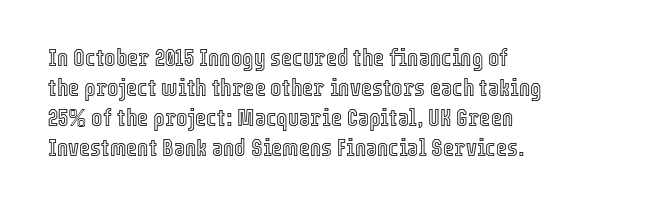
{"italic": "no", "underline": "no", "align": "left", "line_spacing": "normal", "line_spacing_ratio": 1.25, "letter_spacing": "normal", "letter_spacing_em": 0.0, "glyph_px": 24}
